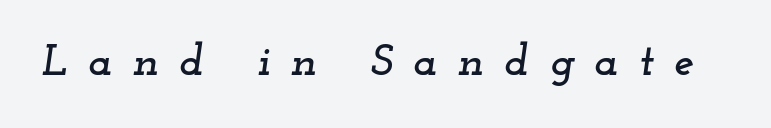
The image shows 45 px wide serif type, italic (leaning right); set unusually wide letter spacing (+0.45 em), not underlined; low stroke contrast and a small x-height.
